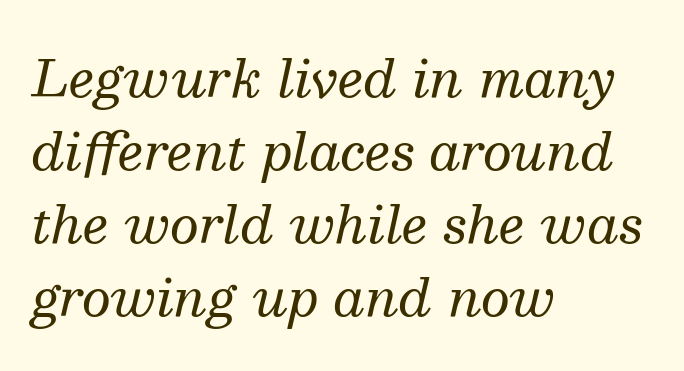
Q: Is the text bold? A: No.
Q: Is the text italic (slanted)? A: Yes, it leans right by about 13 degrees.
Q: Is the typeface a serif or a sans-serif typeface? A: Serif.
Q: Is the text underlined? A: No.
Q: How is the paragraph aligned? A: Left-aligned.
Q: Is the spacing between letters normal or unusually wide? A: Normal.
Q: Is the spacing between lines tight, normal or loose? A: Normal.
Q: Width (condensed, normal, or wide)? A: Normal.
Q: Stroke contrast? A: Medium.
Q: x-height? A: Medium.
Q: Monospaced? A: No.
